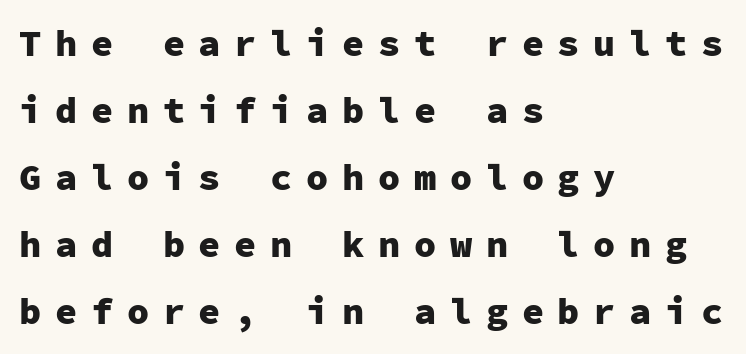
{"serif": "no", "italic": "no", "bold": "yes", "weight": "heavy", "width": "normal", "stroke_contrast": "low", "x_height": "medium", "monospaced": "yes", "underline": "no", "align": "left", "line_spacing_ratio": 1.81, "letter_spacing": "wide", "letter_spacing_em": 0.37, "glyph_px": 37}
